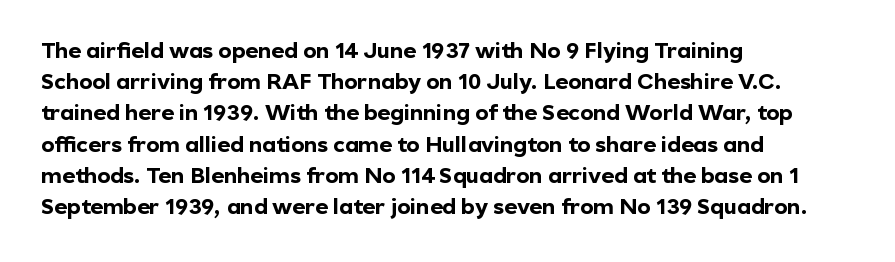
The image shows 22 px bold type, upright; set left-aligned, normal line spacing (1.42x), normal letter spacing, not underlined.
